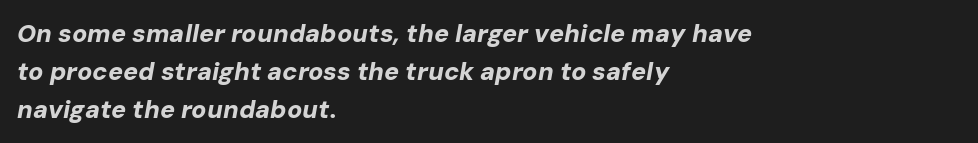
Q: Is the text bold? A: Yes.
Q: Is the text italic (slanted)? A: Yes, it leans right by about 10 degrees.
Q: Is the text underlined? A: No.
Q: How is the paragraph aligned? A: Left-aligned.
Q: Is the spacing between letters normal or unusually wide? A: Normal.
Q: Is the spacing between lines tight, normal or loose? A: Normal.
